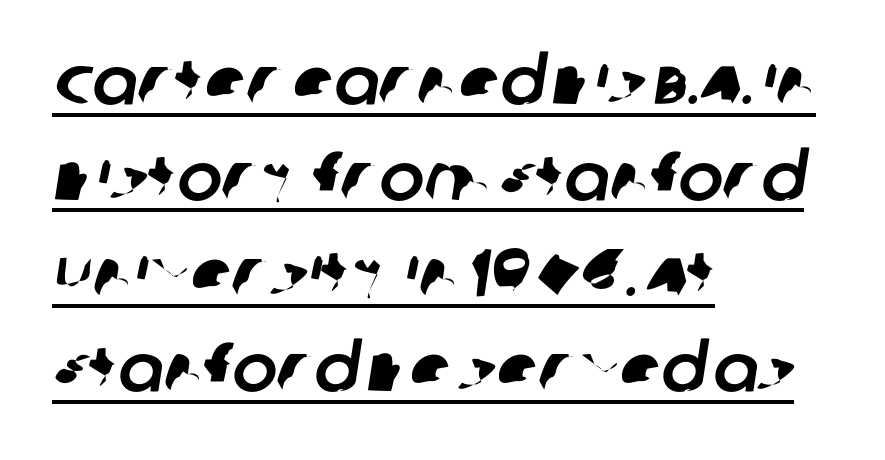
Q: Is the typeface a serif or a sans-serif typeface? A: Sans-serif.
Q: Is the text underlined? A: Yes.
Q: How is the paragraph aligned? A: Left-aligned.
Q: Is the spacing between letters normal or unusually wide? A: Normal.
Q: Is the spacing between lines tight, normal or loose? A: Normal.
Q: Width (condensed, normal, or wide)? A: Normal.
Q: Stroke contrast? A: Low.
Q: x-height? A: Large.
Q: Monospaced? A: No.
